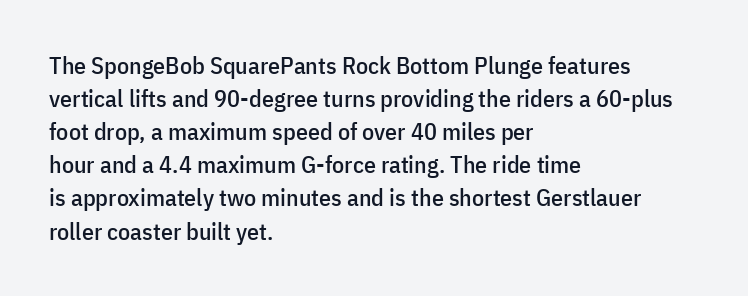
Q: Is the text italic (slanted)? A: No, it is upright.
Q: Is the text underlined? A: No.
Q: How is the paragraph aligned? A: Left-aligned.
Q: Is the spacing between letters normal or unusually wide? A: Normal.
Q: Is the spacing between lines tight, normal or loose? A: Normal.
